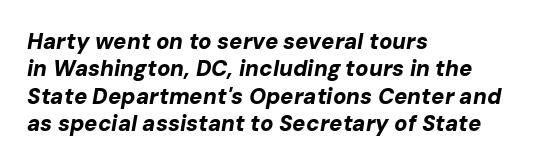
Does the leading feel generous? No, just average. Tall strokes in this sample are angled rather than plumb. The paragraph shown leans on its left margin. Any mark beneath the type? The region is blank. Tracking here is standard; glyphs follow each other at the usual distance. Summary of weight: heavy, a full bold.
